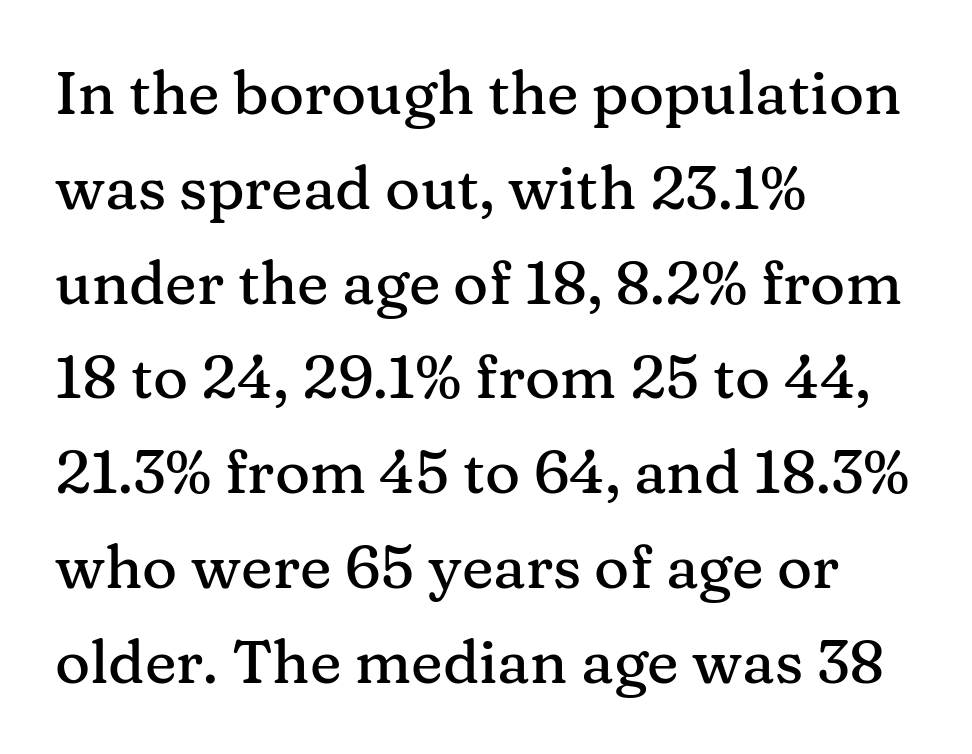
Q: Is the text italic (slanted)? A: No, it is upright.
Q: Is the typeface a serif or a sans-serif typeface? A: Serif.
Q: Is the text underlined? A: No.
Q: How is the paragraph aligned? A: Left-aligned.
Q: Is the spacing between letters normal or unusually wide? A: Normal.
Q: Is the spacing between lines tight, normal or loose? A: Normal.
Q: Width (condensed, normal, or wide)? A: Normal.
Q: Stroke contrast? A: Medium.
Q: x-height? A: Medium.
Q: Monospaced? A: No.
